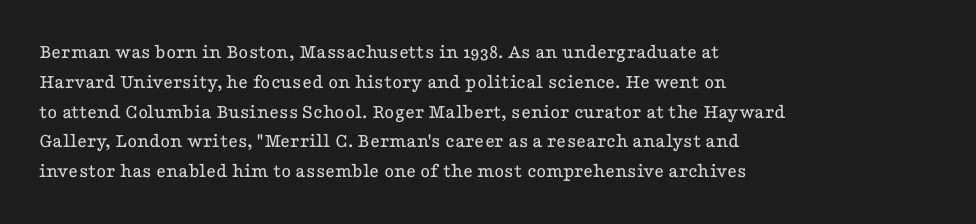
Q: Is the text bold? A: No.
Q: Is the text italic (slanted)? A: No, it is upright.
Q: Is the text underlined? A: No.
Q: How is the paragraph aligned? A: Left-aligned.
Q: Is the spacing between letters normal or unusually wide? A: Normal.
Q: Is the spacing between lines tight, normal or loose? A: Normal.
